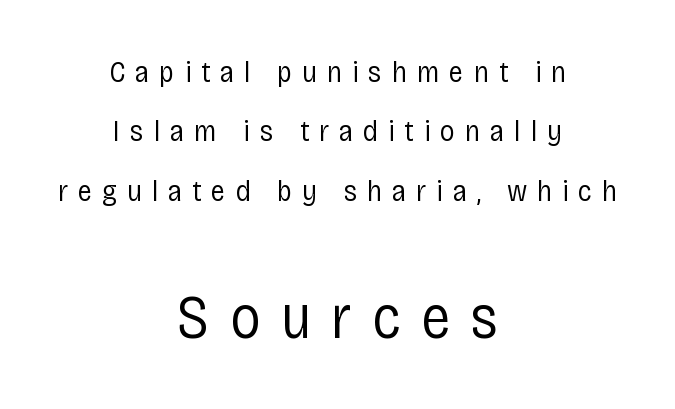
{"serif": "no", "italic": "no", "bold": "no", "weight": "regular", "width": "condensed", "stroke_contrast": "low", "x_height": "large", "monospaced": "no", "underline": "no", "align": "center", "line_spacing": "loose", "line_spacing_ratio": 1.98, "letter_spacing": "wide", "letter_spacing_em": 0.33, "larger_block": "second", "size_ratio": 2.03, "glyph_px": 61}
